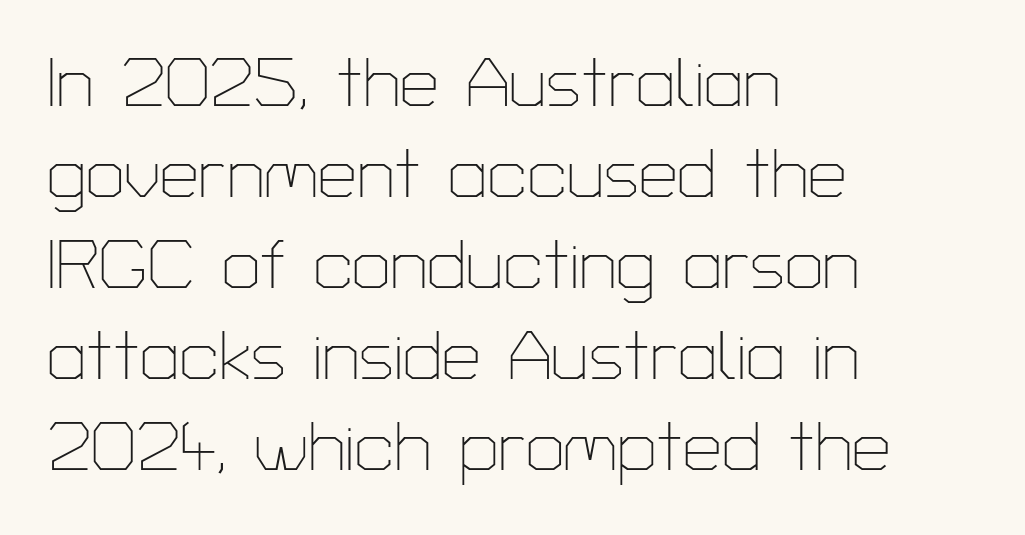
One glance says typical: line gaps are just what's usual. Ascenders rise straight up at ninety degrees. This rendering features lettering with no underline. The tracking reads as untouched default to a designer's eye.
